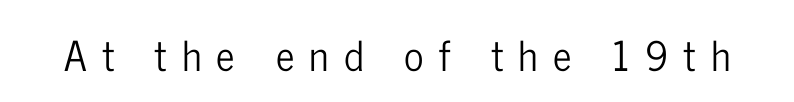
Look at the tracking — it's clearly loosened, letters drifting apart. The typeface chosen for these lines omits serifs. The space beneath each line is pristine and unruled. Note the varied advance widths — an 'i' is clearly narrower than an 'm'. No italicization has been applied; the sample stays upright.
